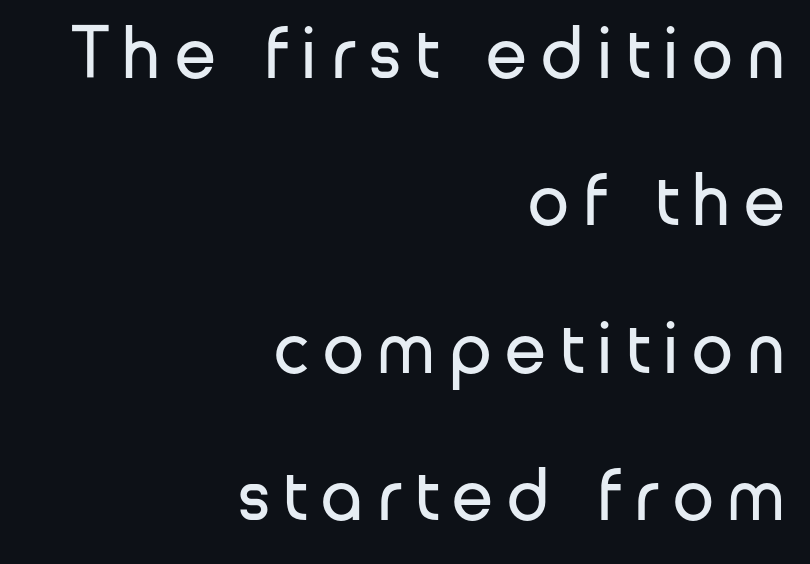
Tall strokes in this sample are plumb rather than angled. This rendering uses right alignment, leaving the left contour irregular. This is sans-serif lettering, the kind often seen on screens and signage. The space between consecutive lines is lavish. Ink coverage per letter is moderate at most.
